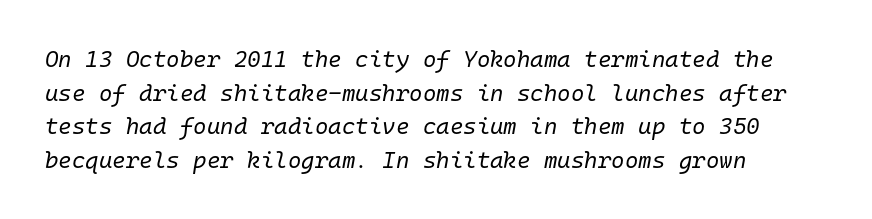
The image shows 23 px text type, italic (leaning right); set left-aligned, normal line spacing (1.46x), normal letter spacing, not underlined.
